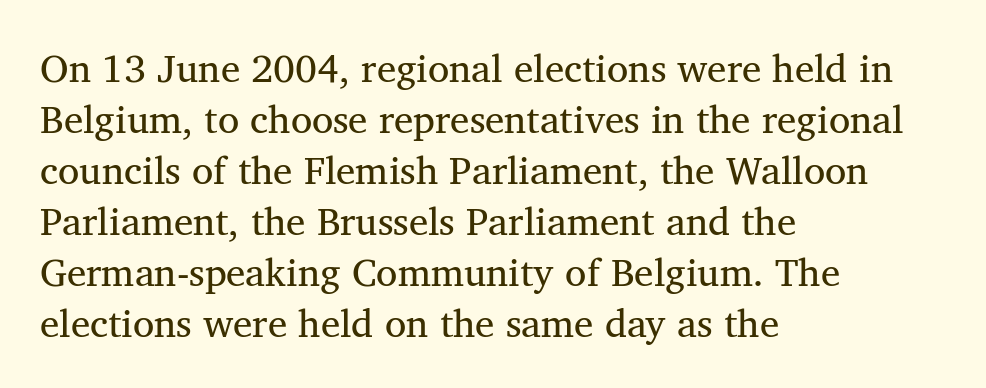
The image shows 39 px regular-weight serif type, upright; set left-aligned, normal line spacing (1.31x), normal letter spacing, not underlined; medium stroke contrast and a medium x-height.
